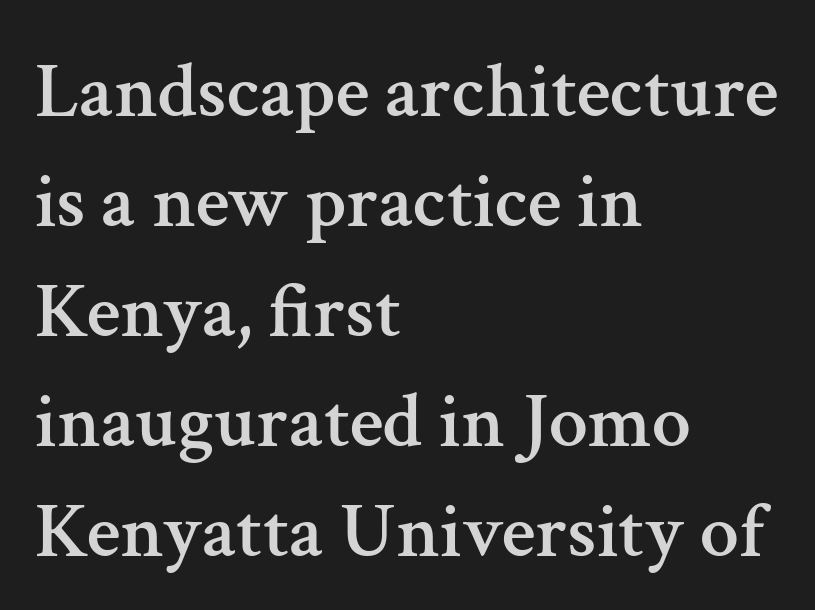
The image shows 78 px serif type, upright; set left-aligned, normal line spacing (1.41x), normal letter spacing, not underlined; medium stroke contrast and a medium x-height.
